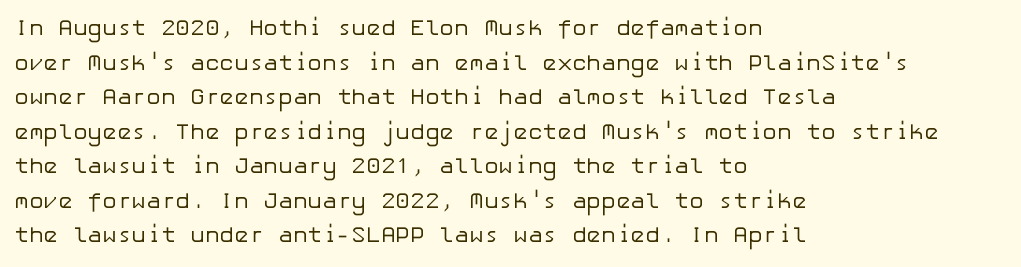
{"italic": "no", "bold": "no", "underline": "no", "align": "left", "line_spacing": "normal", "line_spacing_ratio": 1.57, "letter_spacing": "normal", "letter_spacing_em": 0.0, "glyph_px": 22}
